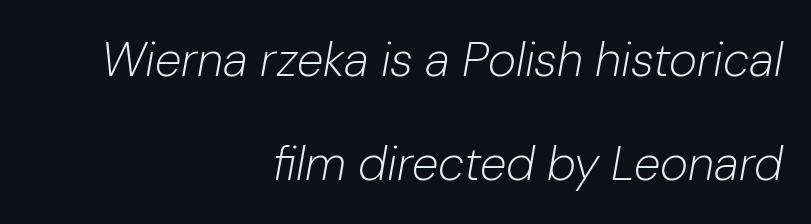
The image shows 48 px light type, italic (leaning right); set right-aligned, loose line spacing (2.17x), normal letter spacing, not underlined; low stroke contrast and a medium x-height.
